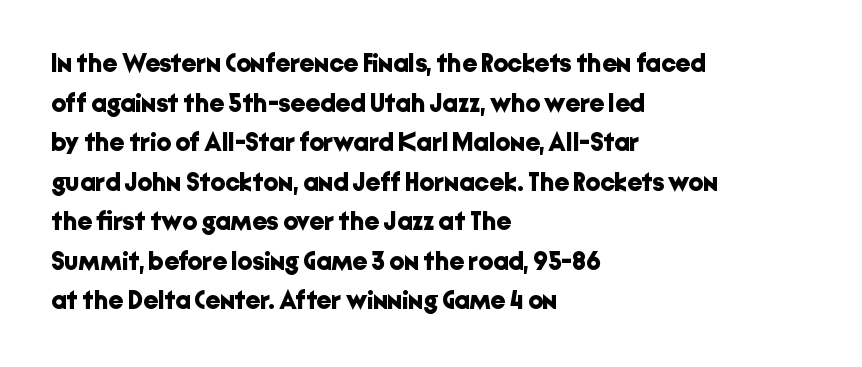
Q: Is the text bold? A: Yes.
Q: Is the text italic (slanted)? A: No, it is upright.
Q: Is the text underlined? A: No.
Q: How is the paragraph aligned? A: Left-aligned.
Q: Is the spacing between letters normal or unusually wide? A: Normal.
Q: Is the spacing between lines tight, normal or loose? A: Normal.
